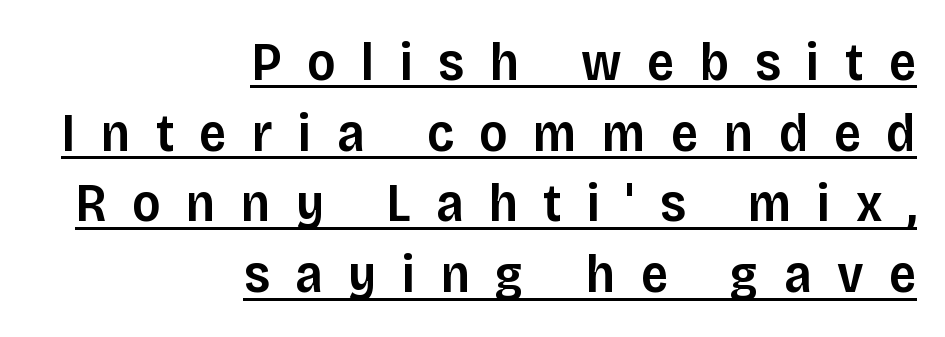
{"serif": "no", "italic": "no", "bold": "semi", "weight": "semibold", "width": "normal", "stroke_contrast": "low", "x_height": "large", "monospaced": "no", "underline": "yes", "align": "right", "line_spacing": "normal", "line_spacing_ratio": 1.31, "letter_spacing": "wide", "letter_spacing_em": 0.47, "glyph_px": 54}
